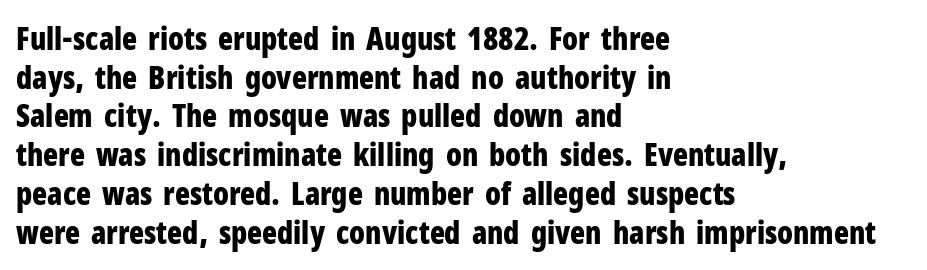
The image shows 31 px bold, condensed sans-serif type, upright; set left-aligned, normal line spacing (1.25x), normal letter spacing, not underlined; low stroke contrast and a medium x-height.
